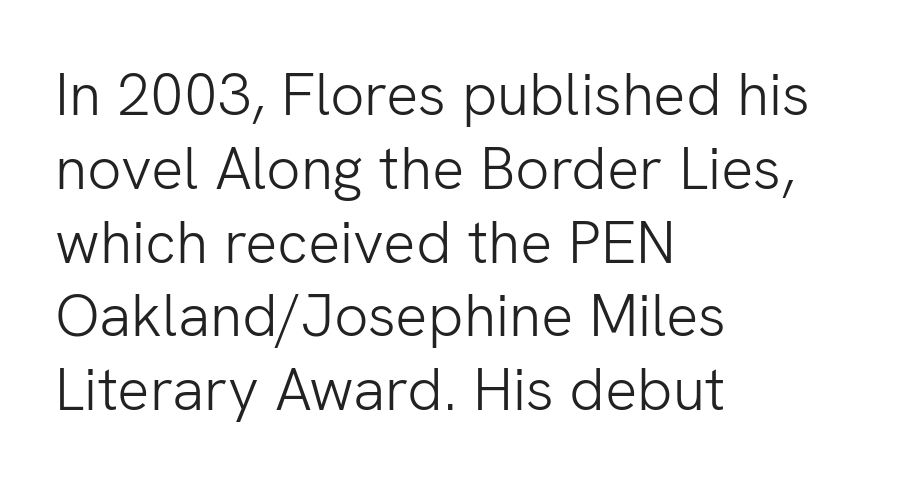
A typesetter would call this proportional, since set widths differ per character. Descenders hang freely into open space. Glyph-to-glyph distance matches everyday printed text. To sum up the face: it is a sans, with no serifs. Ascenders rise straight up at ninety degrees. Alignment: flush left.
